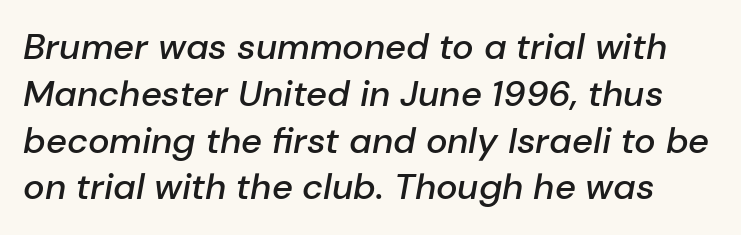
The image shows 36 px semibold type, italic (leaning right); set normal line spacing (1.3x), normal letter spacing, not underlined; low stroke contrast and a medium x-height.
